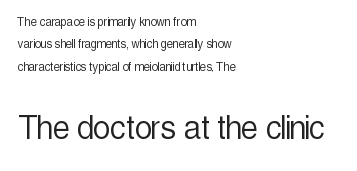
Here the second block reads like a headline and the first like body copy. Notice how descenders clear the ascenders below comfortably — that's standard leading. The typography opts for an upright posture over an oblique one. Teacher's note: observe the even left margin — that is flush-left alignment.
